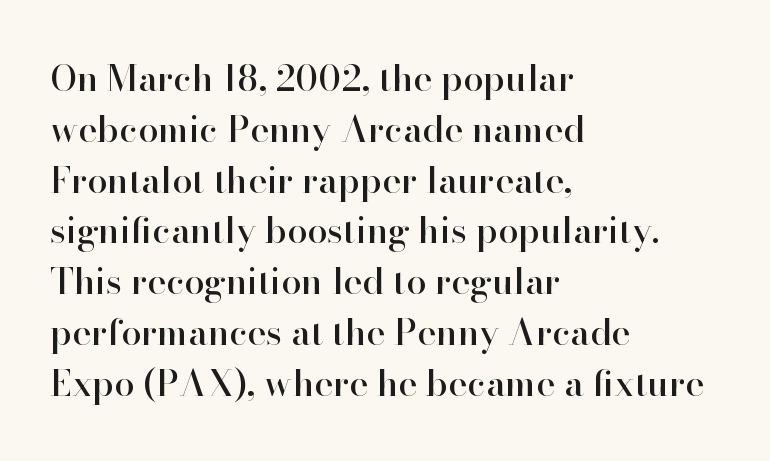
The image shows 36 px serif type, upright; set left-aligned, normal line spacing (1.41x), normal letter spacing, not underlined; high stroke contrast and a small x-height.
